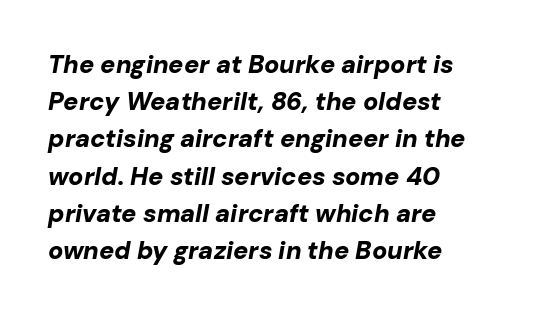
Yep, that's italic — everything's leaning. These words are printed bold, with thick strokes throughout. Where is the straight margin? On the left. There is no visible air inserted between adjacent glyphs. This block has exactly the height ordinary leading produces.
